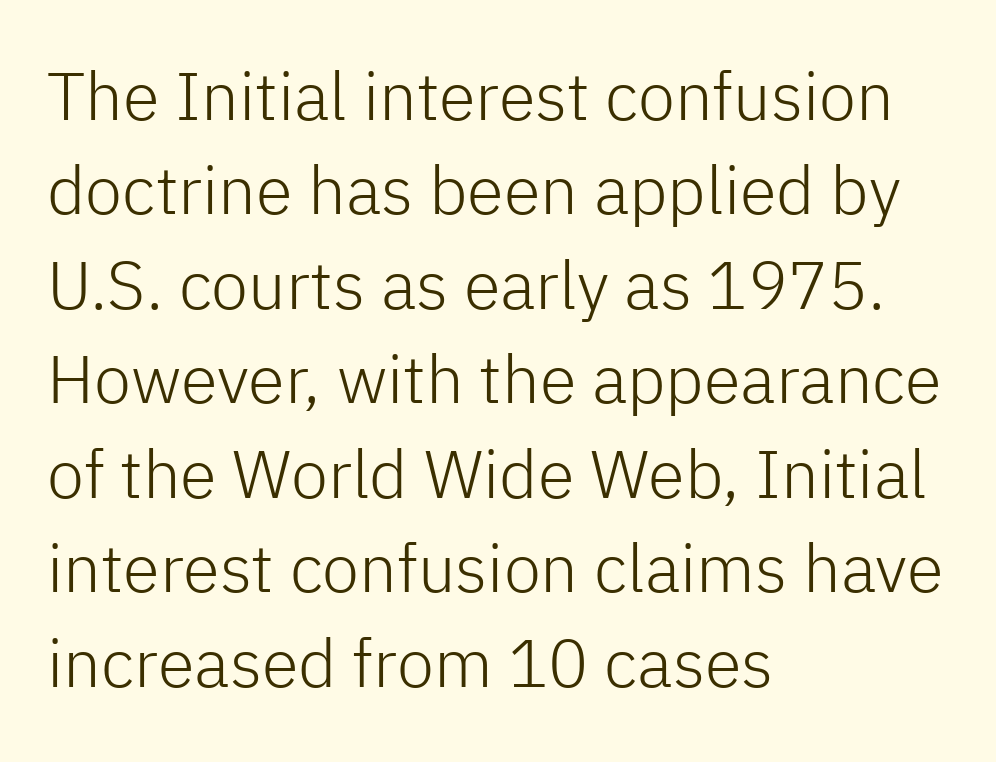
Spacing verdict: proportional, widths tailored to each character. Nobody touched the tracking dial on this one. These glyphs show unthickened strokes, regular width or finer. Are there feet on the stems? There aren't — it's a sans. Teacher's note: observe the even left margin — that is flush-left alignment.
